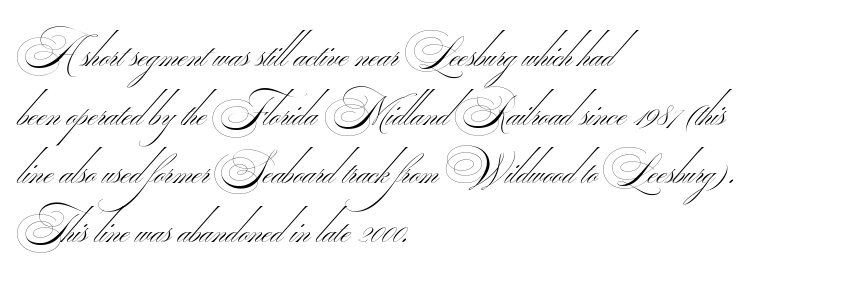
The passage shown stacks its lines at a standard gap. Tracking here is standard; glyphs follow each other at the usual distance. Lines of text with bare space underneath. Examine the stroke ends and you'll find no serifs.
